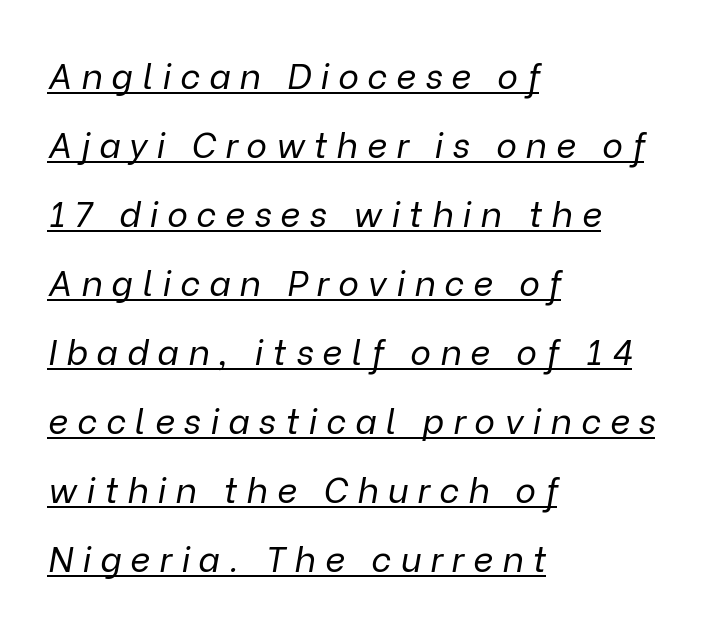
{"italic": "yes", "lean": "right", "slant_degrees": 9, "bold": "no", "weight": "regular", "width": "normal", "stroke_contrast": "low", "x_height": "medium", "monospaced": "no", "underline": "yes", "align": "left", "line_spacing": "loose", "line_spacing_ratio": 1.97, "letter_spacing": "wide", "letter_spacing_em": 0.26, "glyph_px": 35}
